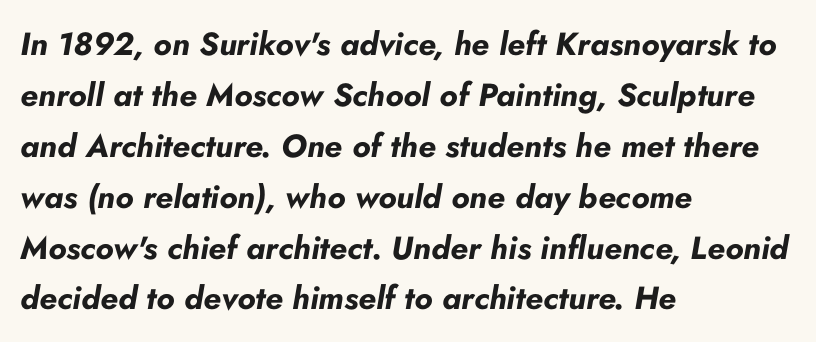
{"italic": "yes", "lean": "right", "slant_degrees": 10, "bold": "yes", "weight": "bold", "width": "normal", "stroke_contrast": "low", "x_height": "small", "monospaced": "no", "underline": "no", "align": "left", "line_spacing": "normal", "line_spacing_ratio": 1.59, "letter_spacing": "normal", "letter_spacing_em": 0.0, "glyph_px": 32}
